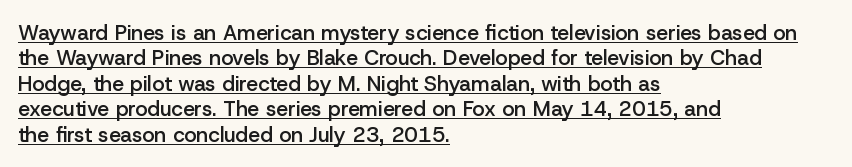
This sample uses an upright cut, with every glyph sitting square on the baseline. Tracking here is standard; glyphs follow each other at the usual distance. The rag falls on the right side of this text block. Set as a demibold, roughly 600 on the weight scale. Emphasis is given by a line drawn under the lettering.
